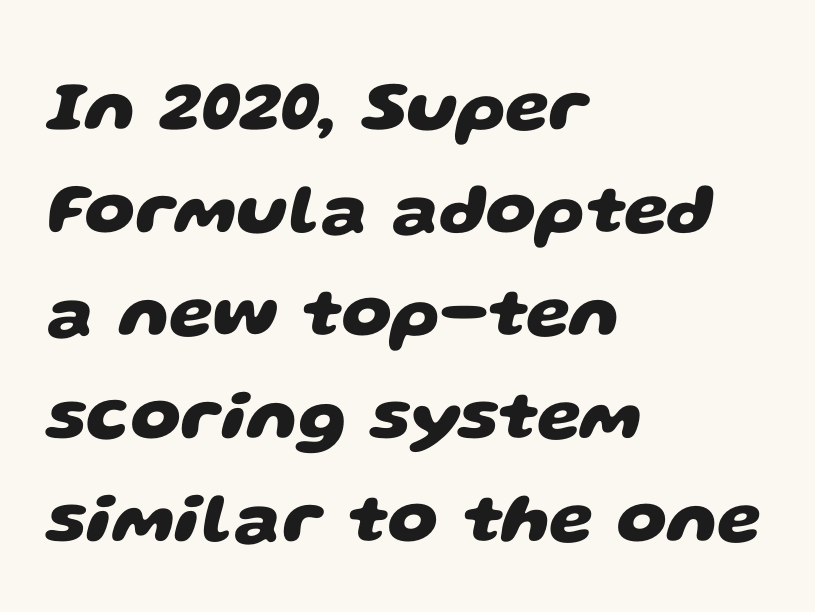
{"serif": "no", "bold": "yes", "weight": "heavy", "width": "wide", "stroke_contrast": "low", "x_height": "large", "monospaced": "no", "underline": "no", "align": "left", "line_spacing": "normal", "line_spacing_ratio": 1.45, "letter_spacing": "normal", "letter_spacing_em": 0.0, "glyph_px": 71}
